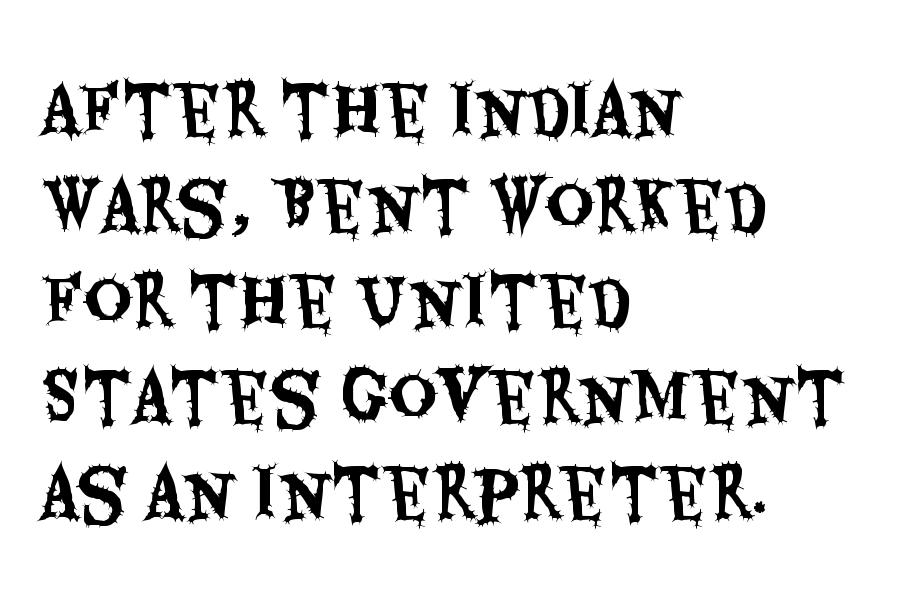
The image shows 66 px condensed sans-serif type, upright; set left-aligned, normal line spacing (1.45x), normal letter spacing, not underlined; medium stroke contrast and a large x-height.
